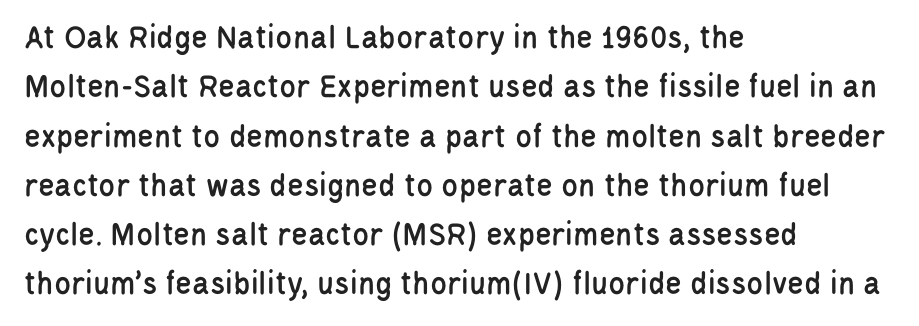
Proportional: the letters do not fall into vertical columns. Whoever set this chose a conventional vertical rhythm. Grotesque or geometric, the face here clearly has no serifs. Typeset ragged right — the left edge is the straight one.
